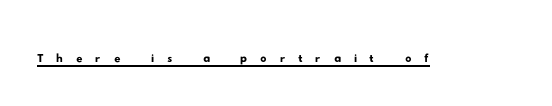
The image shows 31 px wide sans-serif type; set unusually wide letter spacing (+0.41 em), underlined; low stroke contrast and a small x-height.
